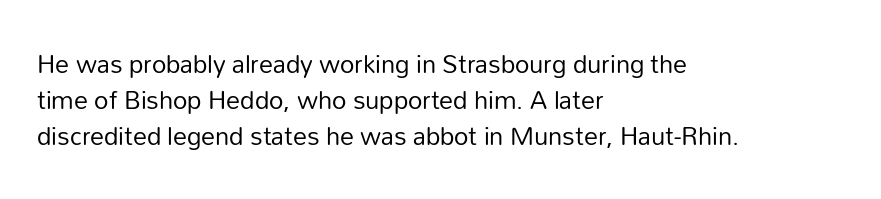
Looks like regular typesetting: each glyph gets only the width it needs. Compared with a typical body face, this is equally light or lighter still. Regarding leading, the lines here are spaced in the standard way. Short and long lines alike share a common starting point at left. Regarding serifs, this sample does without them.
